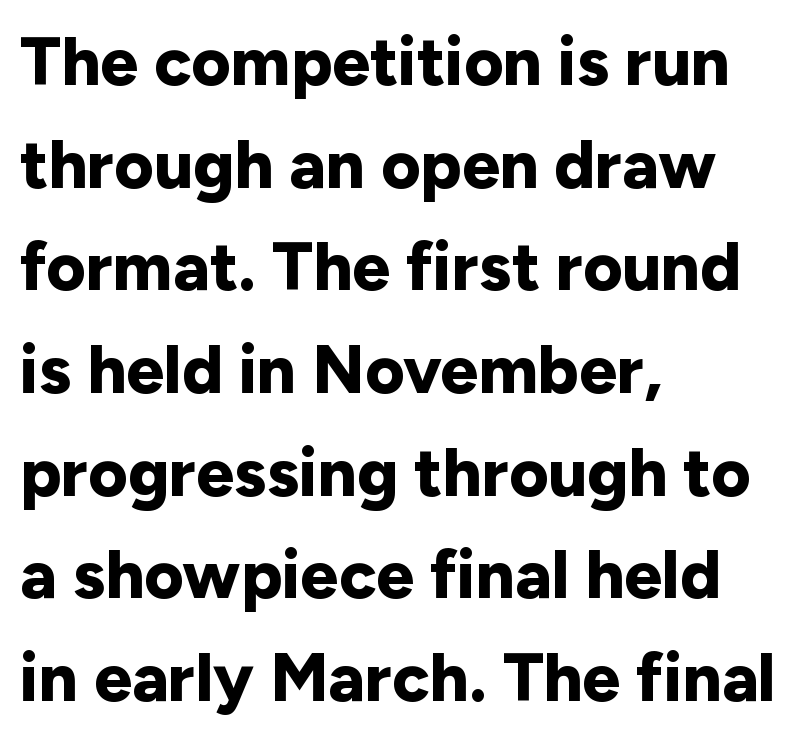
The image shows 68 px bold sans-serif type, upright; set left-aligned, normal line spacing (1.51x), normal letter spacing, not underlined; low stroke contrast and a medium x-height.
